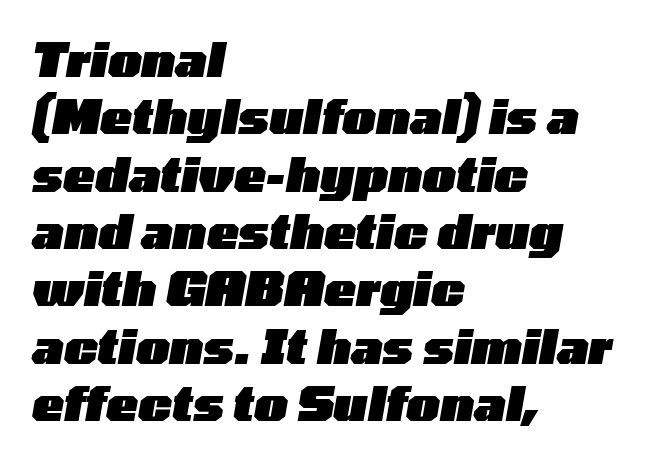
The image shows 47 px heavy, wide type, italic (leaning right); set left-aligned, line spacing 1.22x, normal letter spacing, not underlined; low stroke contrast and a medium x-height.
